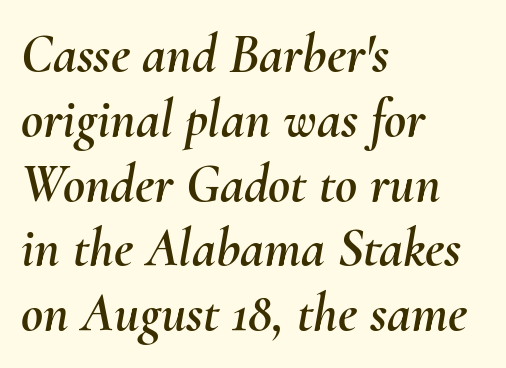
The letterforms sit shoulder to shoulder at normal distance. Nobody drew a line under any word here. Is this a fixed-width face? No — the glyphs have proportional, varying widths. Quick note: italic.
